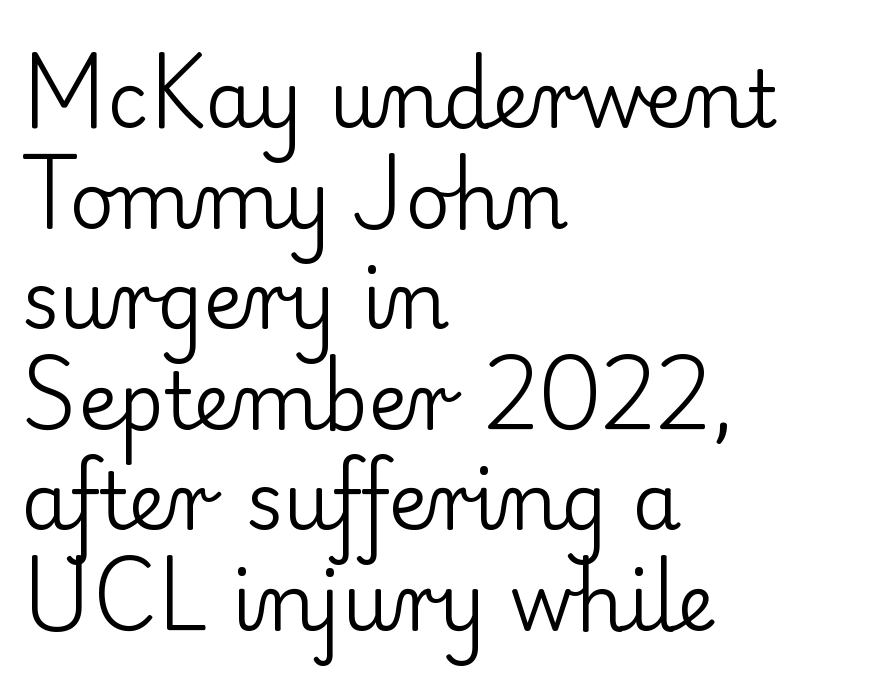
{"serif": "yes", "italic": "no", "bold": "no", "weight": "regular", "width": "normal", "stroke_contrast": "low", "x_height": "small", "monospaced": "no", "underline": "no", "align": "left", "line_spacing": "normal", "line_spacing_ratio": 1.29, "letter_spacing": "normal", "letter_spacing_em": 0.0, "glyph_px": 78}
